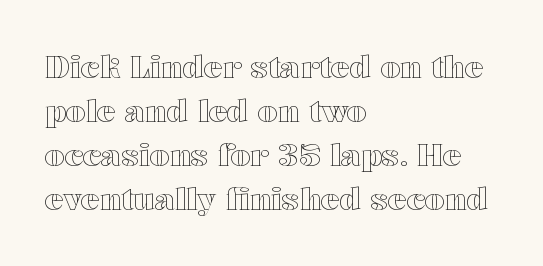
Unmarked baselines from the first word to the last. This is the regular roman posture of the typeface. Character widths vary here, with narrow letters taking less room than wide ones. Inter-character spacing is left at the font's built-in metrics. Normally led — the rows are evenly, conventionally spaced.
